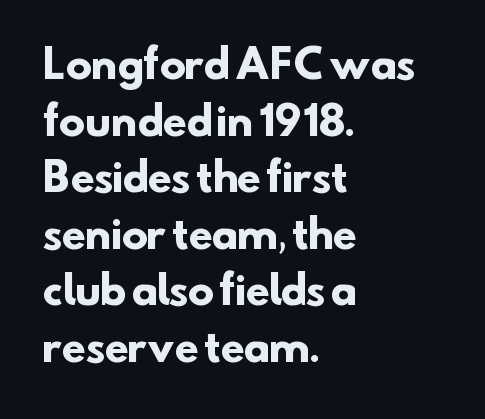
The image shows 39 px heavy sans-serif type; set left-aligned, normal line spacing (1.45x), normal letter spacing, not underlined; low stroke contrast and a small x-height.
